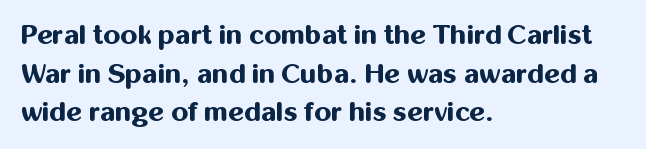
The glyphs are unaccompanied by any horizontal stroke below them. Alignment: flush left. Its strokes are broad and dark, the hallmark of bold type. Designer's note — italics off, roman on.
